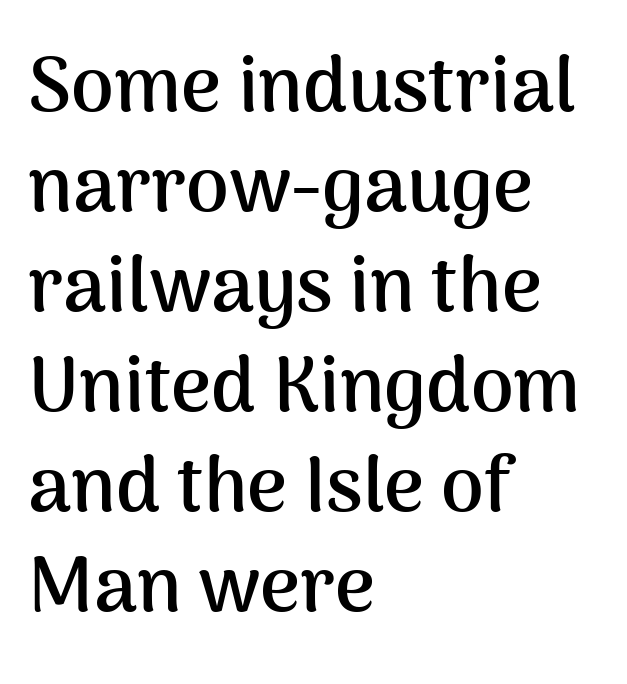
Q: Is the text bold? A: Yes.
Q: Is the text italic (slanted)? A: No, it is upright.
Q: Is the typeface a serif or a sans-serif typeface? A: Sans-serif.
Q: Is the text underlined? A: No.
Q: How is the paragraph aligned? A: Left-aligned.
Q: Is the spacing between letters normal or unusually wide? A: Normal.
Q: Is the spacing between lines tight, normal or loose? A: Normal.
Q: Width (condensed, normal, or wide)? A: Normal.
Q: Stroke contrast? A: Medium.
Q: x-height? A: Medium.
Q: Monospaced? A: No.
